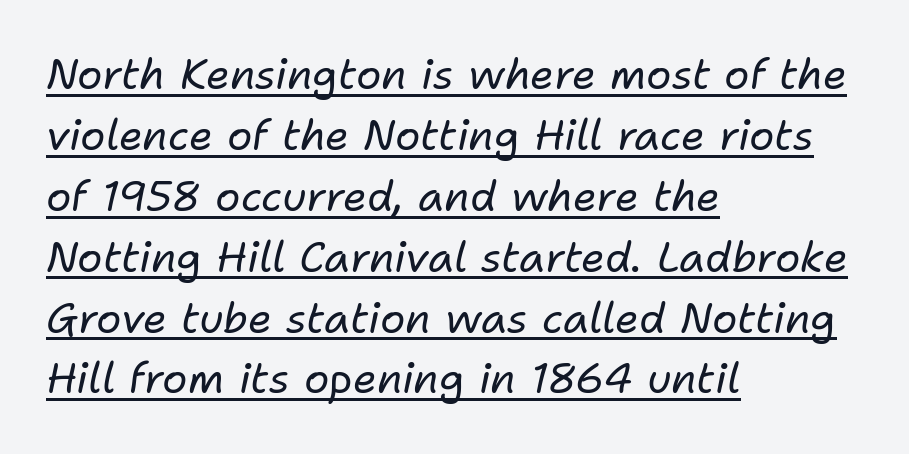
Q: Is the text bold? A: No.
Q: Is the text italic (slanted)? A: Yes, it leans right by about 11 degrees.
Q: Is the text underlined? A: Yes.
Q: How is the paragraph aligned? A: Left-aligned.
Q: Is the spacing between letters normal or unusually wide? A: Normal.
Q: Is the spacing between lines tight, normal or loose? A: Normal.
Q: Width (condensed, normal, or wide)? A: Normal.
Q: Stroke contrast? A: Low.
Q: x-height? A: Medium.
Q: Monospaced? A: No.
